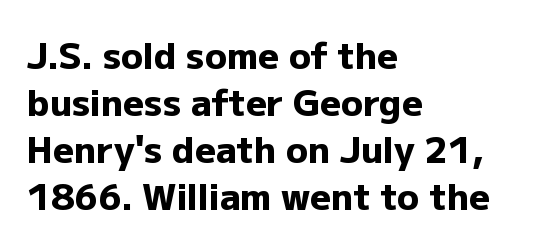
Q: Is the text bold? A: Yes.
Q: Is the text italic (slanted)? A: No, it is upright.
Q: Is the typeface a serif or a sans-serif typeface? A: Sans-serif.
Q: Is the text underlined? A: No.
Q: How is the paragraph aligned? A: Left-aligned.
Q: Is the spacing between letters normal or unusually wide? A: Normal.
Q: Is the spacing between lines tight, normal or loose? A: Normal.
Q: Width (condensed, normal, or wide)? A: Normal.
Q: Stroke contrast? A: Low.
Q: x-height? A: Medium.
Q: Monospaced? A: No.
